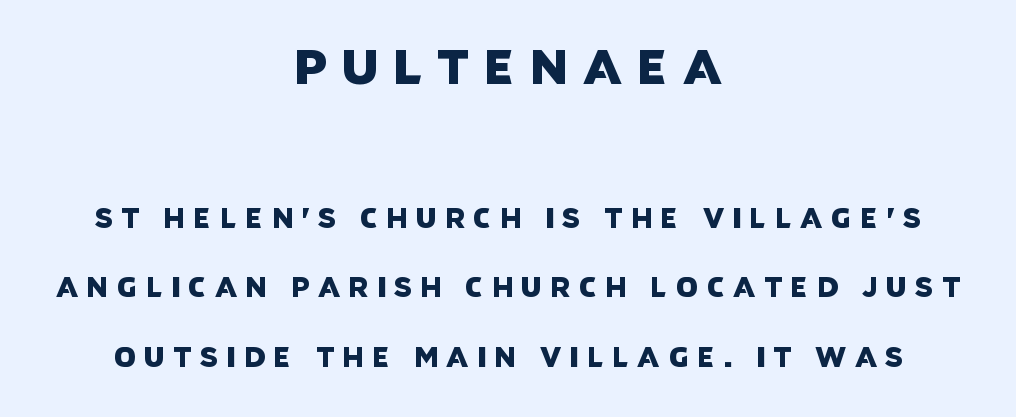
The image shows 49 px sans-serif type; set centered, loose line spacing (2.48x), unusually wide letter spacing (+0.29 em), not underlined; the first (top) block is 1.75x larger; low stroke contrast and a large x-height.
